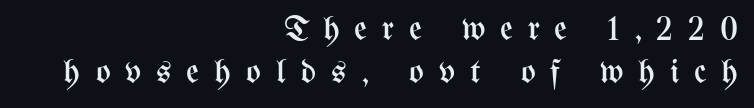
Right-aligned paragraph, ragged on the left. Stem width sits at or under what a default text font uses. This rendering widens character spacing well past its baseline value. Style check: upright. Think of a printed novel: that variable character pitch is what you see here. Clear beneath every line of the passage.
